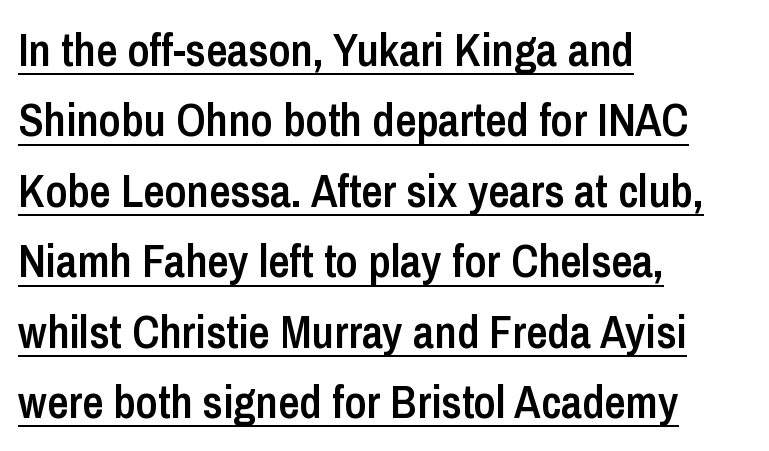
{"serif": "no", "italic": "no", "bold": "semi", "weight": "semibold", "width": "condensed", "stroke_contrast": "low", "x_height": "medium", "monospaced": "no", "underline": "yes", "align": "left", "line_spacing": "normal", "line_spacing_ratio": 1.53, "letter_spacing": "normal", "letter_spacing_em": 0.0, "glyph_px": 46}
